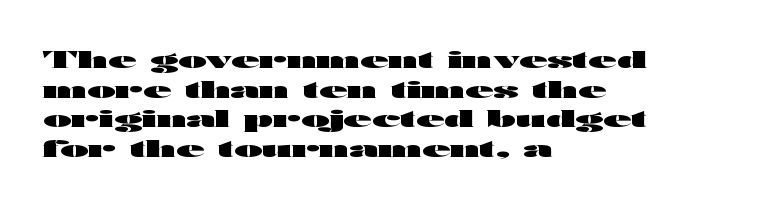
The image shows 23 px bold type, upright; set left-aligned, normal line spacing (1.29x), normal letter spacing, not underlined.
